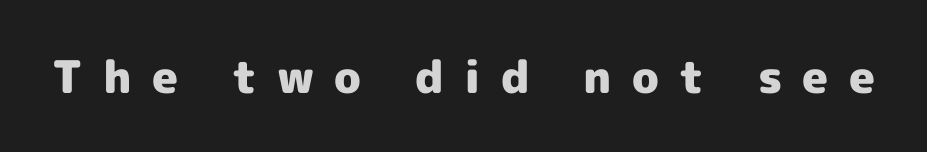
A typesetter would call this heavily tracked-out type. Posture: vertical. A sans-serif font was chosen for this passage. This rendering features lettering with no underline. These words are printed bold, with thick strokes throughout.
